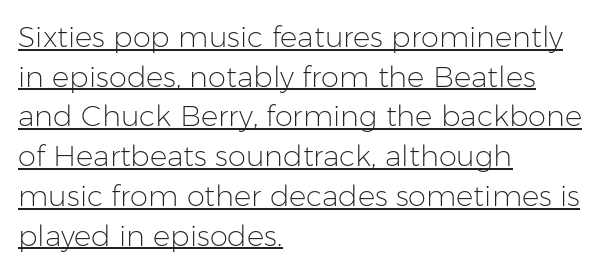
{"serif": "no", "italic": "no", "bold": "no", "weight": "light", "width": "normal", "stroke_contrast": "low", "x_height": "medium", "monospaced": "no", "underline": "yes", "align": "left", "line_spacing": "normal", "line_spacing_ratio": 1.37, "letter_spacing": "normal", "letter_spacing_em": 0.0, "glyph_px": 29}
